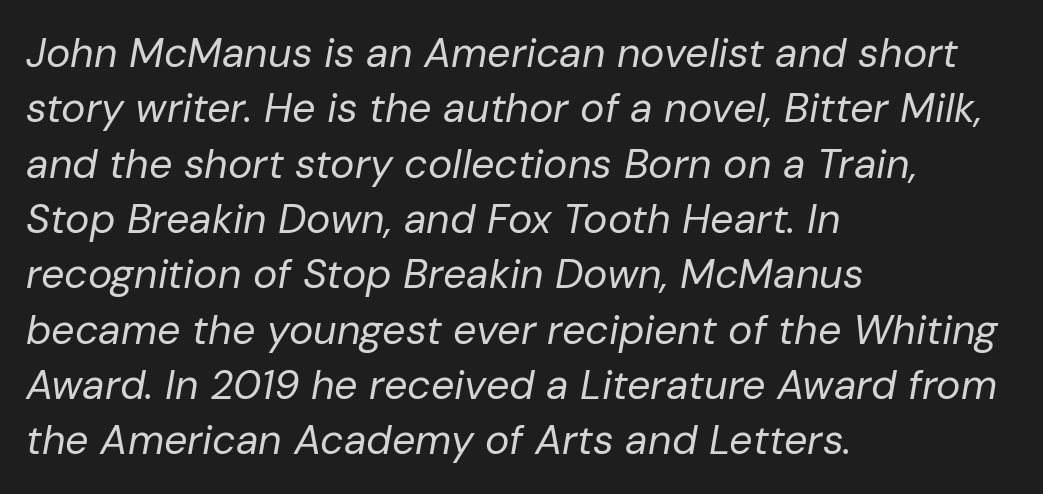
{"italic": "yes", "lean": "right", "slant_degrees": 10, "bold": "no", "weight": "regular", "width": "normal", "stroke_contrast": "low", "x_height": "medium", "monospaced": "no", "underline": "no", "align": "left", "line_spacing": "normal", "line_spacing_ratio": 1.35, "letter_spacing": "normal", "letter_spacing_em": 0.0, "glyph_px": 41}
